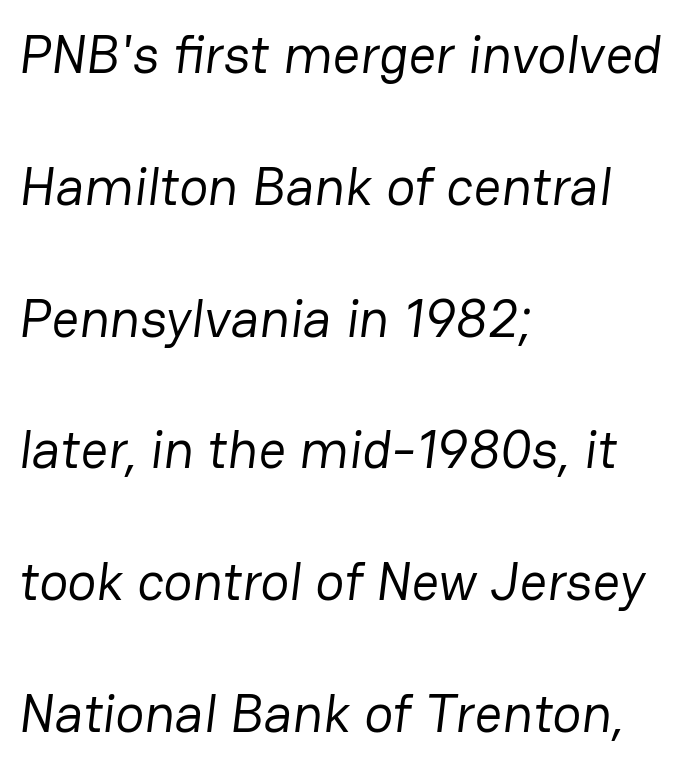
The letterforms sit shoulder to shoulder at normal distance. Unbolded letterforms with no extra heft. Here the designer chose a conventional face with non-uniform glyph widths. Type style note: lacks serifs.
